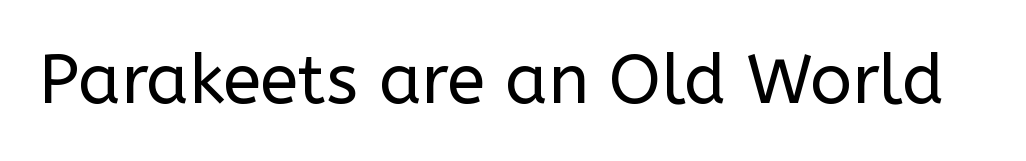
Q: Is the text bold? A: No.
Q: Is the text italic (slanted)? A: No, it is upright.
Q: Is the typeface a serif or a sans-serif typeface? A: Sans-serif.
Q: Is the text underlined? A: No.
Q: Is the spacing between letters normal or unusually wide? A: Normal.
Q: Width (condensed, normal, or wide)? A: Normal.
Q: Stroke contrast? A: Low.
Q: x-height? A: Medium.
Q: Monospaced? A: No.
